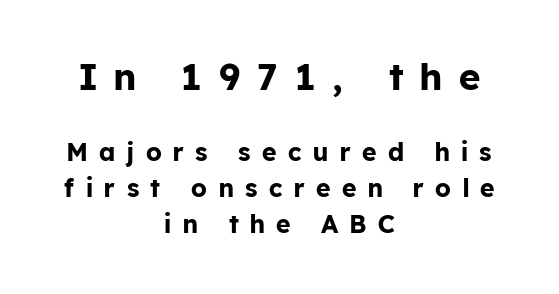
The image shows 37 px bold sans-serif type, upright; set centered, normal line spacing (1.44x), unusually wide letter spacing (+0.46 em), not underlined; the first (top) block is 1.48x larger; low stroke contrast and a medium x-height.
